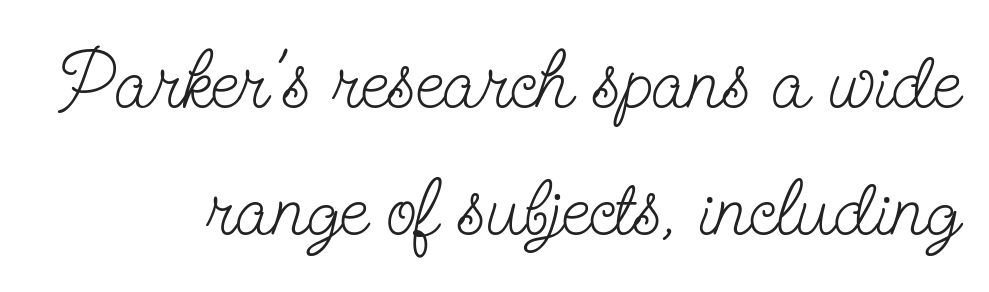
The image shows 79 px light, condensed serif type; set normal line spacing (1.61x), normal letter spacing, not underlined; low stroke contrast and a small x-height.
